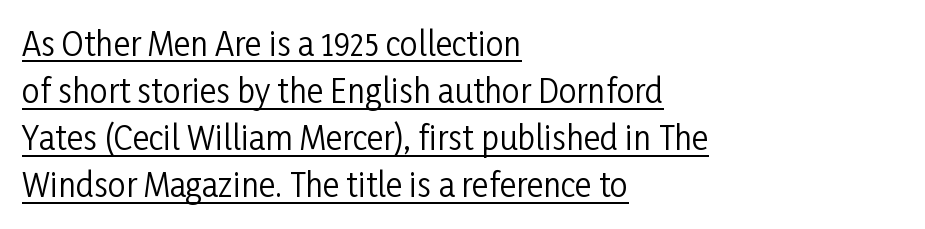
{"serif": "no", "italic": "no", "bold": "no", "weight": "regular", "width": "condensed", "stroke_contrast": "low", "x_height": "medium", "monospaced": "no", "underline": "yes", "align": "left", "line_spacing": "normal", "line_spacing_ratio": 1.47, "letter_spacing": "normal", "letter_spacing_em": 0.0, "glyph_px": 32}
